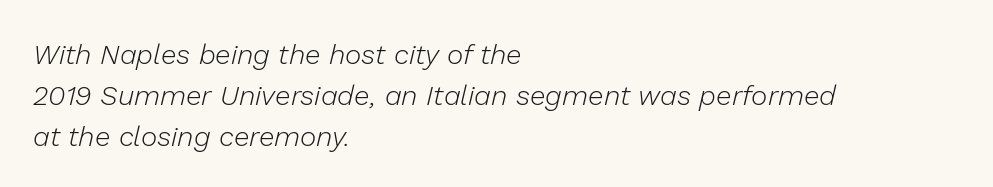
Character widths vary here, with narrow letters taking less room than wide ones. The font sits on the lighter half of the weight spectrum, regular included. The foot of each line stays bare and open. Style check: oblique.
